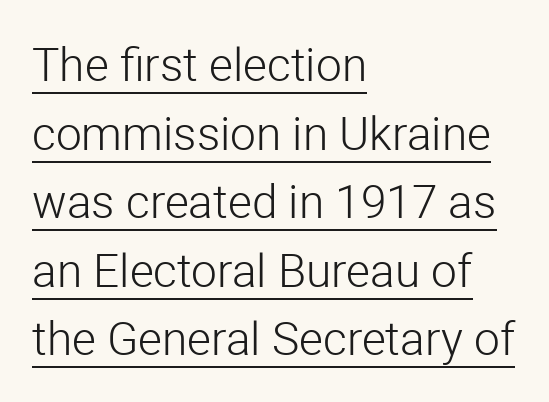
The image shows 46 px light sans-serif type, upright; set left-aligned, normal line spacing (1.49x), normal letter spacing, underlined; low stroke contrast and a medium x-height.
